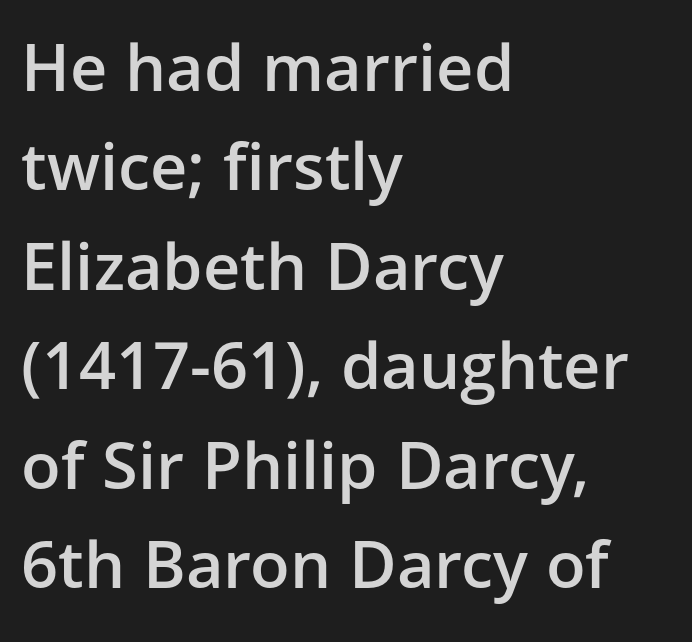
The image shows 65 px semibold sans-serif type, upright; set left-aligned, normal line spacing (1.53x), normal letter spacing, not underlined; low stroke contrast and a medium x-height.
